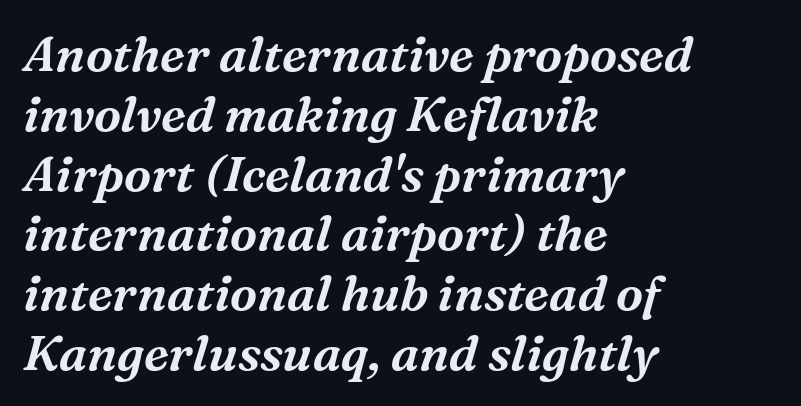
Q: Is the text italic (slanted)? A: Yes, it leans right by about 16 degrees.
Q: Is the typeface a serif or a sans-serif typeface? A: Serif.
Q: Is the text underlined? A: No.
Q: How is the paragraph aligned? A: Left-aligned.
Q: Is the spacing between letters normal or unusually wide? A: Normal.
Q: Width (condensed, normal, or wide)? A: Normal.
Q: Stroke contrast? A: Medium.
Q: x-height? A: Medium.
Q: Monospaced? A: No.
